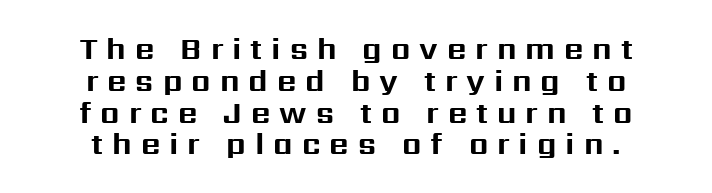
The image shows 30 px bold sans-serif type, upright; set centered, tight line spacing (1.06x), unusually wide letter spacing (+0.3 em), not underlined; medium stroke contrast and a medium x-height.
